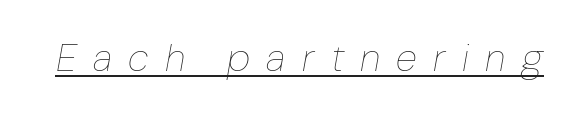
{"italic": "yes", "lean": "right", "slant_degrees": 10, "bold": "no", "weight": "thin", "width": "normal", "stroke_contrast": "low", "x_height": "medium", "monospaced": "no", "underline": "yes", "letter_spacing": "wide", "letter_spacing_em": 0.42, "glyph_px": 39}
